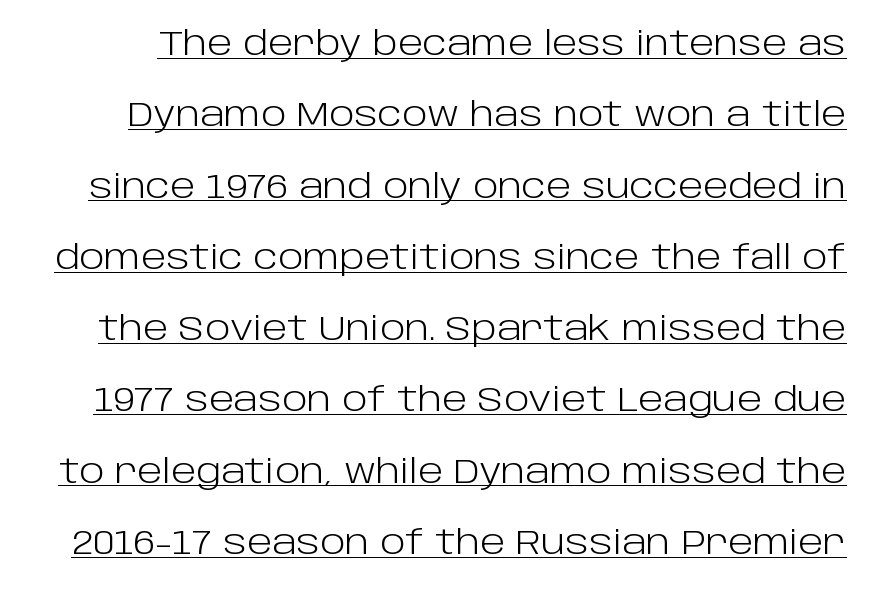
Q: Is the text bold? A: No.
Q: Is the text italic (slanted)? A: No, it is upright.
Q: Is the typeface a serif or a sans-serif typeface? A: Sans-serif.
Q: Is the text underlined? A: Yes.
Q: Is the spacing between letters normal or unusually wide? A: Normal.
Q: Is the spacing between lines tight, normal or loose? A: Loose.
Q: Width (condensed, normal, or wide)? A: Normal.
Q: Stroke contrast? A: Low.
Q: x-height? A: Large.
Q: Monospaced? A: No.
